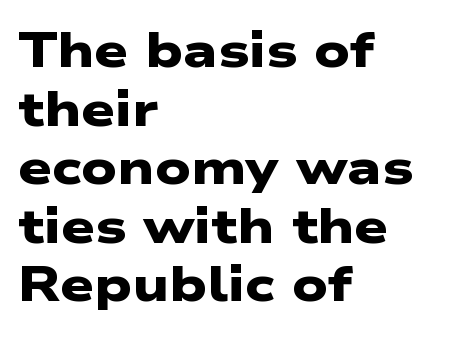
{"serif": "no", "bold": "yes", "weight": "heavy", "width": "wide", "stroke_contrast": "low", "x_height": "medium", "monospaced": "no", "underline": "no", "align": "left", "line_spacing_ratio": 1.22, "letter_spacing": "normal", "letter_spacing_em": 0.0, "glyph_px": 48}
